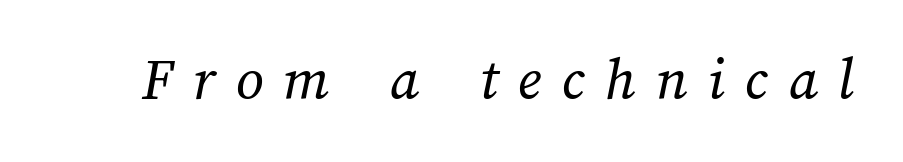
The image shows 61 px regular-weight type; set unusually wide letter spacing (+0.33 em), not underlined; medium stroke contrast and a medium x-height.
